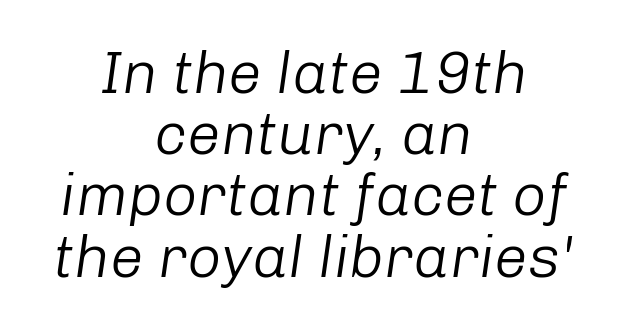
{"italic": "yes", "lean": "right", "slant_degrees": 8, "bold": "no", "weight": "light", "width": "normal", "stroke_contrast": "low", "x_height": "medium", "monospaced": "no", "underline": "no", "align": "center", "line_spacing": "tight", "line_spacing_ratio": 1.02, "letter_spacing": "normal", "letter_spacing_em": 0.0, "glyph_px": 60}
